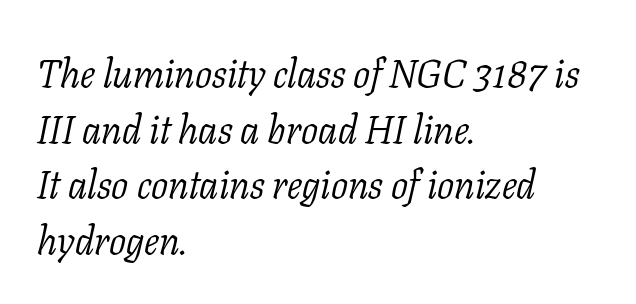
The image shows 40 px light serif type, italic (leaning right); set left-aligned, normal line spacing (1.39x), normal letter spacing, not underlined; low stroke contrast and a medium x-height.
